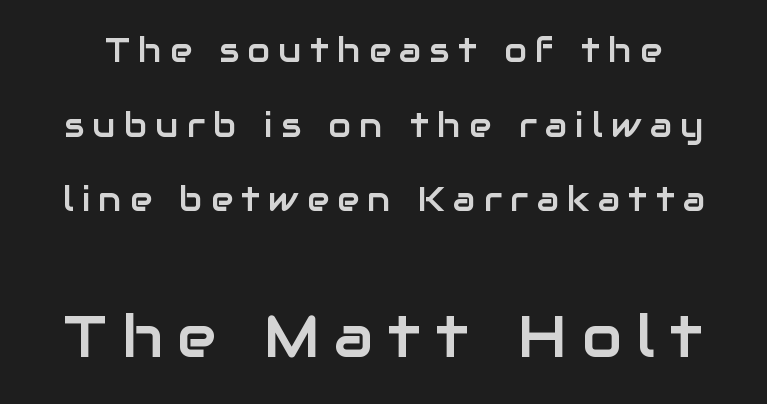
The image shows 58 px sans-serif type, upright; set loose line spacing (2.26x), unusually wide letter spacing (+0.26 em), not underlined; the second (bottom) block is 1.76x larger; low stroke contrast and a medium x-height.
